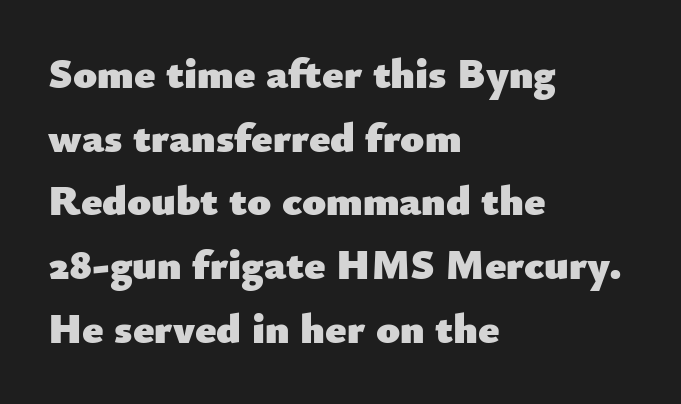
{"serif": "no", "italic": "no", "bold": "yes", "weight": "heavy", "width": "normal", "stroke_contrast": "low", "x_height": "small", "monospaced": "no", "underline": "no", "align": "left", "line_spacing": "normal", "line_spacing_ratio": 1.48, "letter_spacing": "normal", "letter_spacing_em": 0.0, "glyph_px": 43}
